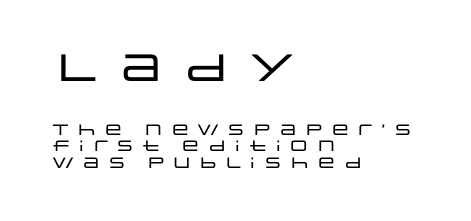
This rendering uses left alignment, leaving the right contour irregular. In this sample the first text group is rendered at the bigger scale. The gaps between neighbouring characters are conspicuously large. These lines are rendered in a variable-pitch font.
